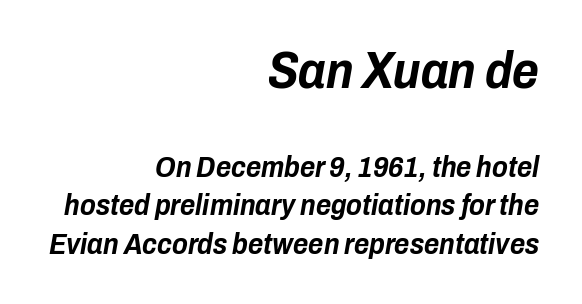
The image shows 51 px bold, condensed type, italic (leaning right); set right-aligned, normal line spacing (1.32x), normal letter spacing, not underlined; the first (top) block is 1.76x larger; low stroke contrast and a medium x-height.
